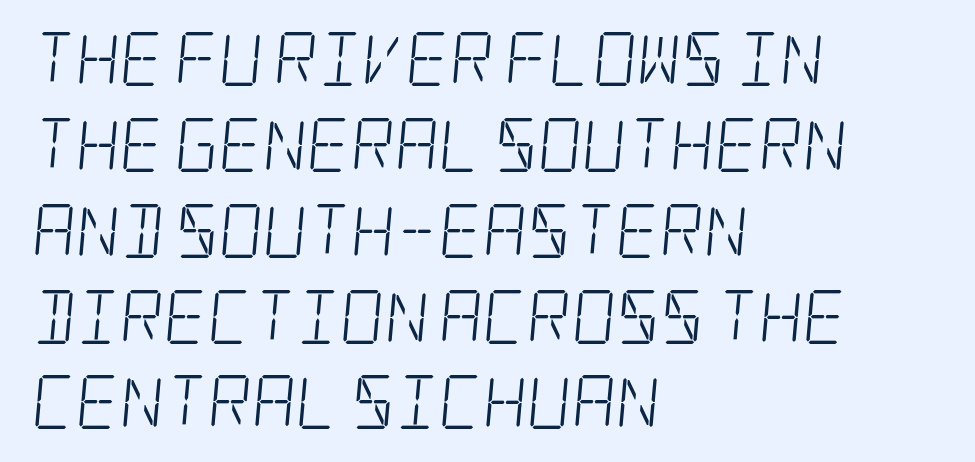
{"serif": "yes", "bold": "no", "weight": "light", "width": "condensed", "stroke_contrast": "low", "x_height": "large", "underline": "no", "align": "left", "line_spacing": "normal", "line_spacing_ratio": 1.59, "letter_spacing": "normal", "letter_spacing_em": 0.0, "glyph_px": 54}
